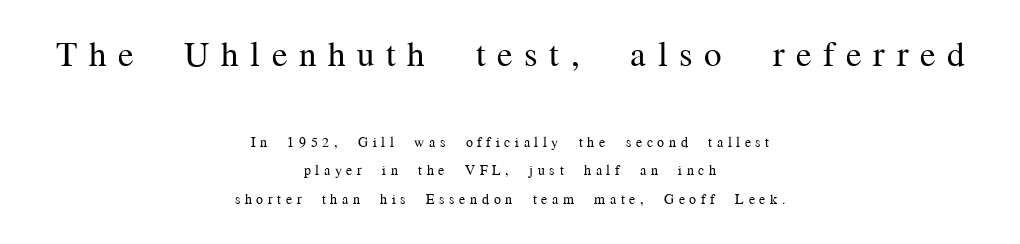
The image shows 35 px regular-weight serif type, upright; set centered, loose line spacing (2.01x), unusually wide letter spacing (+0.33 em), not underlined; the first (top) block is 2.5x larger; medium stroke contrast and a medium x-height.
